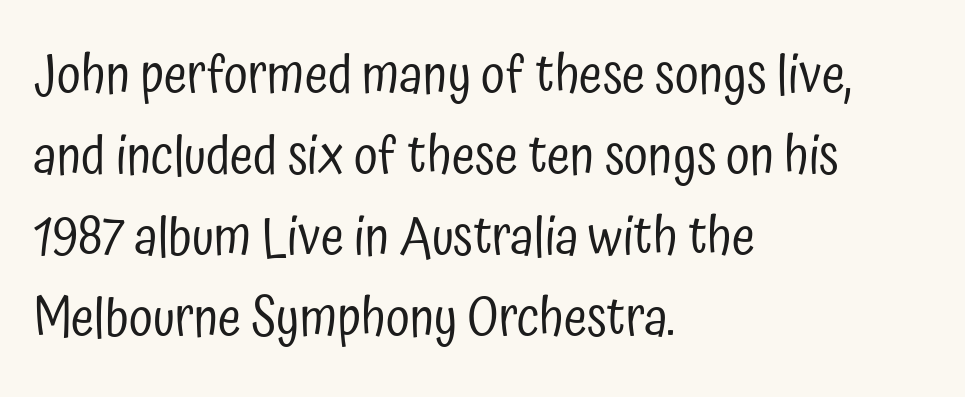
{"serif": "no", "italic": "no", "bold": "no", "weight": "regular", "width": "condensed", "stroke_contrast": "low", "x_height": "medium", "monospaced": "no", "underline": "no", "align": "left", "line_spacing": "normal", "line_spacing_ratio": 1.53, "letter_spacing": "normal", "letter_spacing_em": 0.0, "glyph_px": 53}
